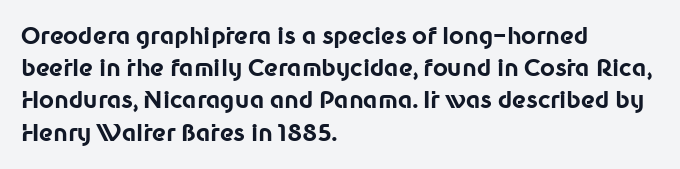
The image shows 23 px bold type, upright; set left-aligned, normal line spacing (1.4x), normal letter spacing, not underlined.
